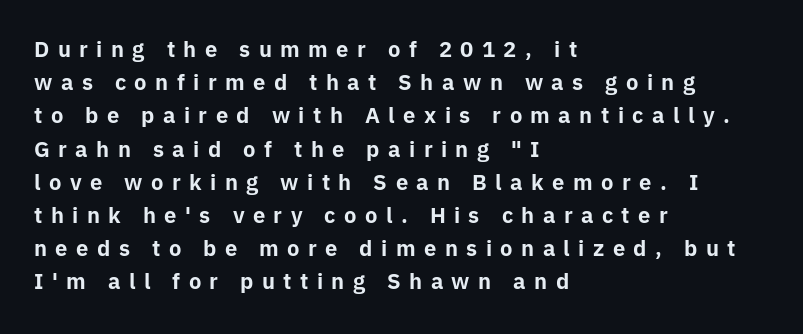
{"italic": "no", "bold": "yes", "underline": "no", "align": "left", "line_spacing": "normal", "line_spacing_ratio": 1.58, "letter_spacing": "wide", "letter_spacing_em": 0.4, "glyph_px": 21}
